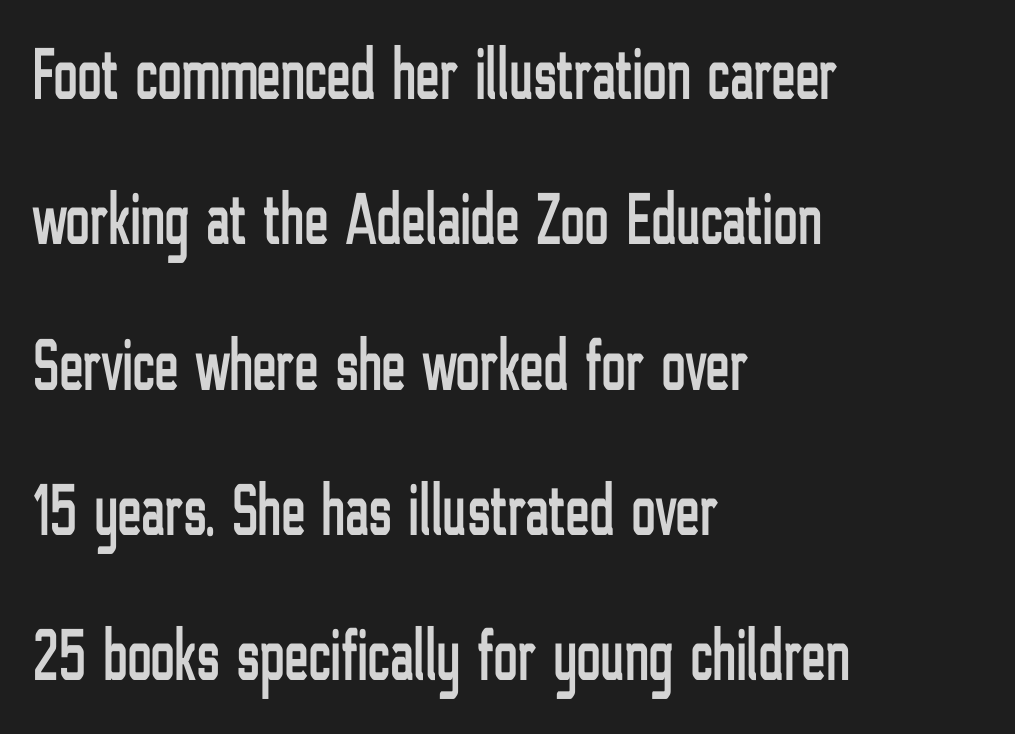
In terms of leading, this rendering errs on the spacious side. Type style note: lacks serifs. Characters follow at the spacing the type designer built in. The lettering holds an erect, upright posture throughout. Glance below the letters and you will spot only blank space. The text block is weighted toward the left margin, trailing off unevenly rightward.
